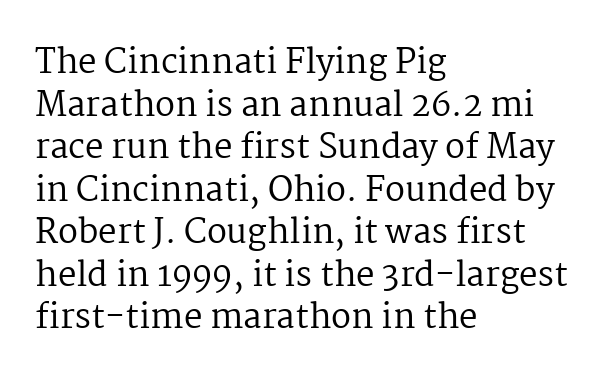
The image shows 33 px regular-weight serif type, upright; set left-aligned, normal line spacing (1.29x), normal letter spacing, not underlined; medium stroke contrast and a medium x-height.
